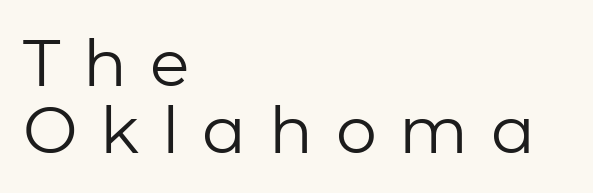
These lines are rendered in a variable-pitch font. Heaviness? Minimal to ordinary, like unemphasized prose. Every stem runs plumb, perpendicular to the baseline. The gap between lines stays unmarked. Visually the block forms a straight wall on the left and a jagged coastline on the right.
